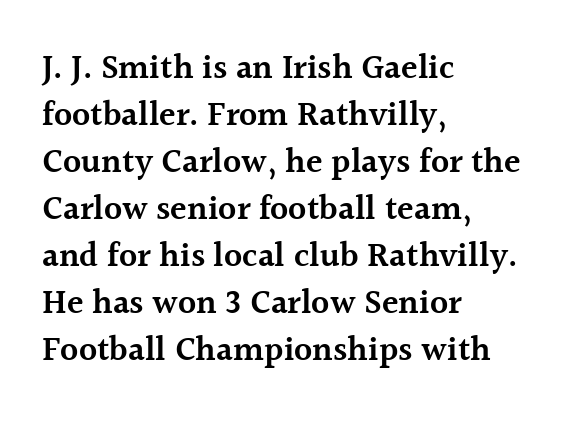
Spacing between characters is what you'd get straight out of the box. Each letter keeps its own natural width here, so spacing adapts to shape. Casual observation: everything's shoved over to the left. It's the straight-up-and-down kind of type.
